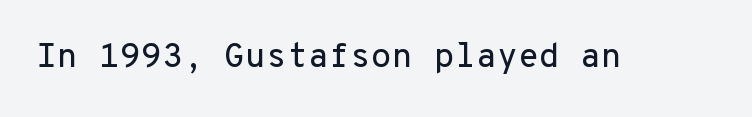
Q: Is the text italic (slanted)? A: No, it is upright.
Q: Is the typeface a serif or a sans-serif typeface? A: Sans-serif.
Q: Is the text underlined? A: No.
Q: Is the spacing between letters normal or unusually wide? A: Normal.
Q: Width (condensed, normal, or wide)? A: Normal.
Q: Stroke contrast? A: Low.
Q: x-height? A: Medium.
Q: Monospaced? A: Yes.
